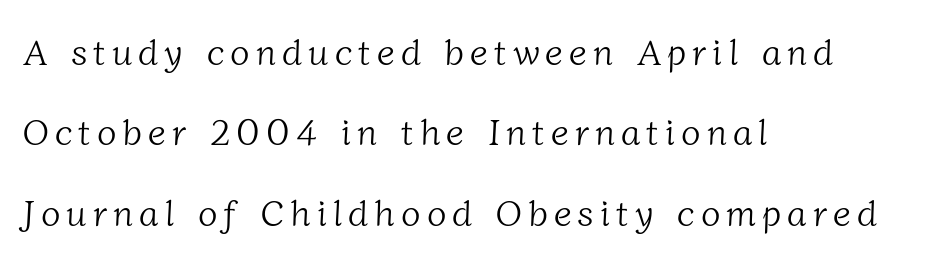
{"serif": "yes", "bold": "no", "weight": "light", "width": "normal", "stroke_contrast": "low", "x_height": "medium", "monospaced": "no", "underline": "no", "align": "left", "line_spacing": "loose", "line_spacing_ratio": 2.23, "glyph_px": 36}
